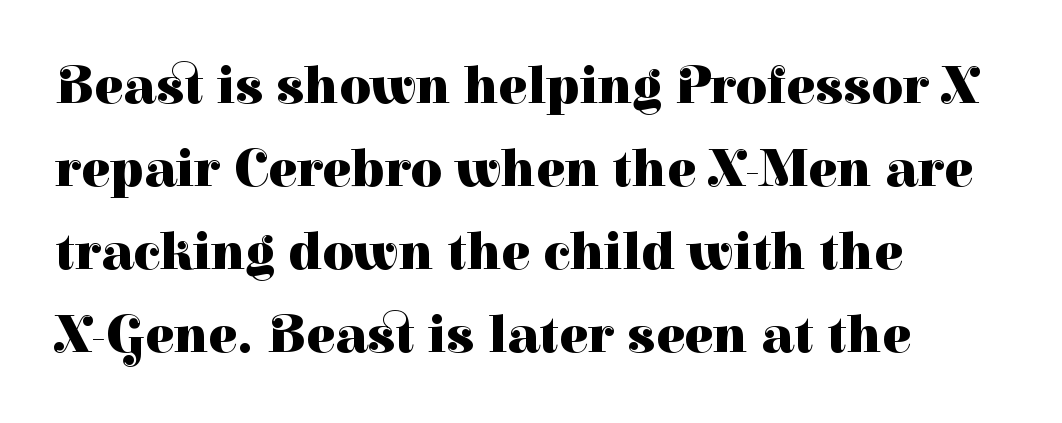
Serif or sans? Serif — the stroke terminals have little feet. Compared with a centered layout, this one pins lines to the left instead. Baseline-to-baseline distance is the conventional proportion of letter height. No italicization has been applied; the sample stays upright. Each word holds together tightly as a unit, with standard inter-letter gaps. Thick stems and heavy bowls — unmistakably bold.
